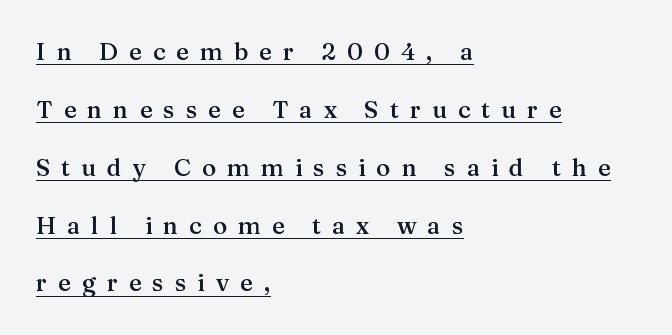
The image shows 24 px text type, upright; set left-aligned, loose line spacing (2.41x), unusually wide letter spacing (+0.46 em), underlined.
